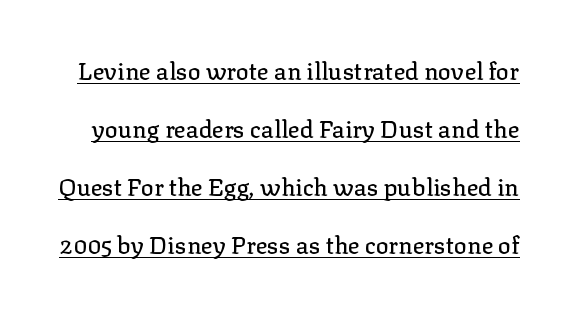
{"italic": "no", "underline": "yes", "line_spacing": "loose", "line_spacing_ratio": 2.42, "letter_spacing": "normal", "letter_spacing_em": 0.0, "glyph_px": 24}
